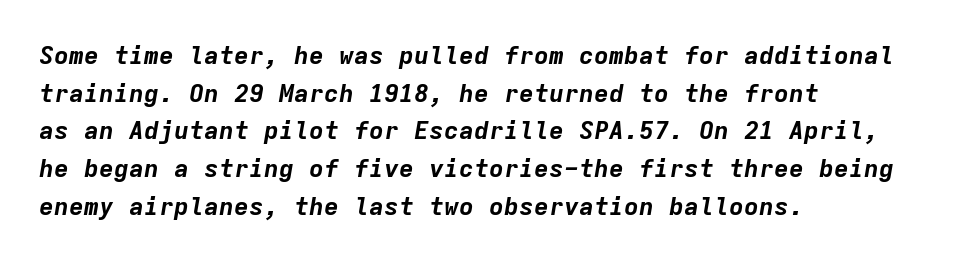
Q: Is the text bold? A: Yes.
Q: Is the text italic (slanted)? A: Yes, it leans right by about 9 degrees.
Q: Is the text underlined? A: No.
Q: How is the paragraph aligned? A: Left-aligned.
Q: Is the spacing between letters normal or unusually wide? A: Normal.
Q: Is the spacing between lines tight, normal or loose? A: Normal.
